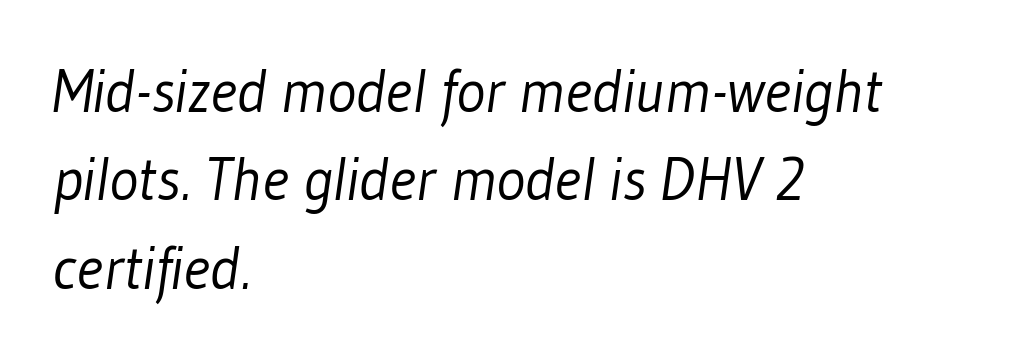
Q: Is the text bold? A: No.
Q: Is the typeface a serif or a sans-serif typeface? A: Sans-serif.
Q: Is the text underlined? A: No.
Q: How is the paragraph aligned? A: Left-aligned.
Q: Is the spacing between letters normal or unusually wide? A: Normal.
Q: Is the spacing between lines tight, normal or loose? A: Normal.
Q: Width (condensed, normal, or wide)? A: Condensed.
Q: Stroke contrast? A: Low.
Q: x-height? A: Medium.
Q: Monospaced? A: No.
